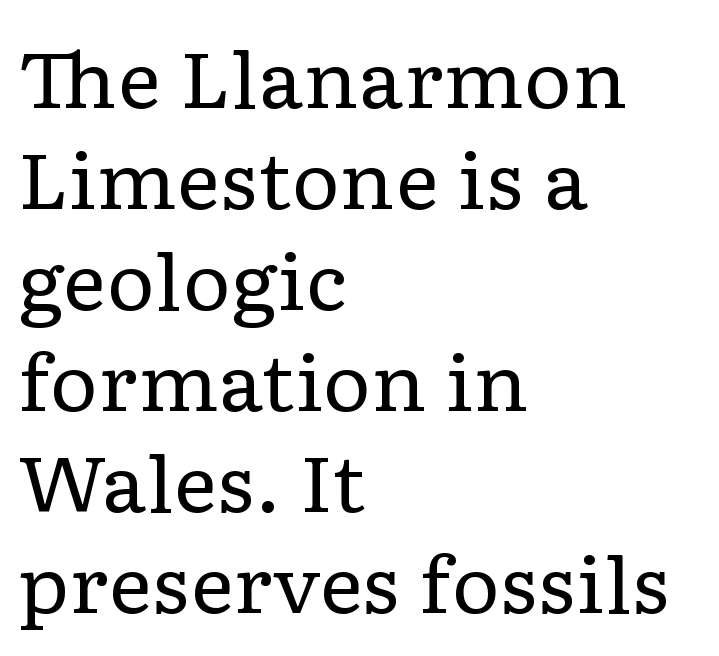
Each letter keeps its own natural width here, so spacing adapts to shape. Unlike italic type, these characters show no tilt at all. Interline gaps are of average width in this sample. These glyphs show unthickened strokes, regular width or finer. The rendering anchors every line to the left-hand side. Check the space under the baseline: it is left empty.
